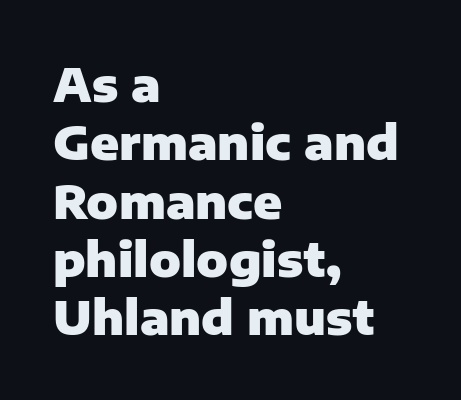
{"serif": "no", "italic": "no", "bold": "yes", "weight": "heavy", "width": "normal", "stroke_contrast": "low", "x_height": "medium", "monospaced": "no", "underline": "no", "align": "left", "line_spacing_ratio": 1.24, "letter_spacing": "normal", "letter_spacing_em": 0.0, "glyph_px": 47}
